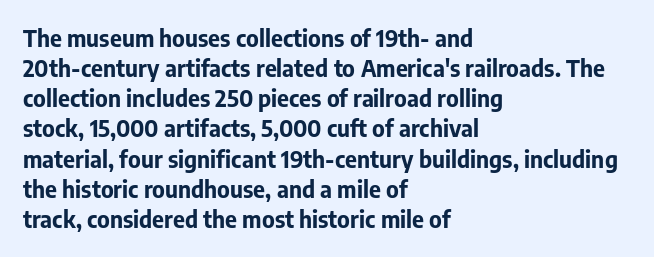
Q: Is the text bold? A: Yes.
Q: Is the text italic (slanted)? A: No, it is upright.
Q: Is the text underlined? A: No.
Q: How is the paragraph aligned? A: Left-aligned.
Q: Is the spacing between letters normal or unusually wide? A: Normal.
Q: Is the spacing between lines tight, normal or loose? A: Normal.
